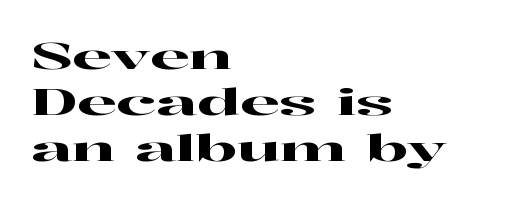
Q: Is the text italic (slanted)? A: No, it is upright.
Q: Is the typeface a serif or a sans-serif typeface? A: Serif.
Q: Is the text underlined? A: No.
Q: How is the paragraph aligned? A: Left-aligned.
Q: Is the spacing between letters normal or unusually wide? A: Normal.
Q: Is the spacing between lines tight, normal or loose? A: Normal.
Q: Width (condensed, normal, or wide)? A: Wide.
Q: Stroke contrast? A: High.
Q: x-height? A: Medium.
Q: Monospaced? A: No.
